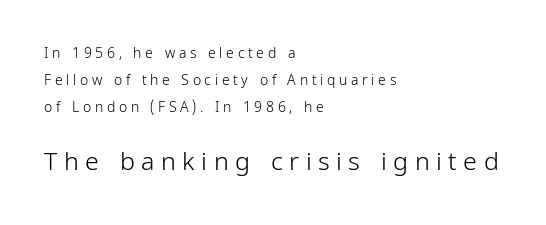
Nope, not italic — everything's standing straight. The second block has been scaled up relative to the first. Clear beneath every line of the passage. Vertical spacing — loose. Words appear elongated and porous because spacing is wide.
